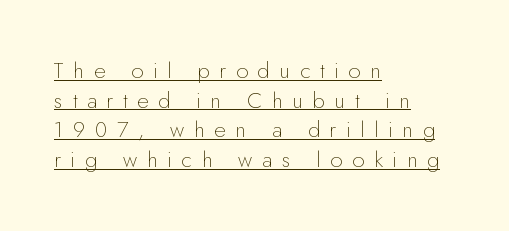
Does the lettering tilt? It doesn't — this is upright. Is the letter spacing exaggerated? Yes — the characters are pushed far apart. A typesetter would call this leading conventional body-copy spacing. The letterforms sit at book weight or below. Every row of glyphs begins at an identical x-position on the left.
